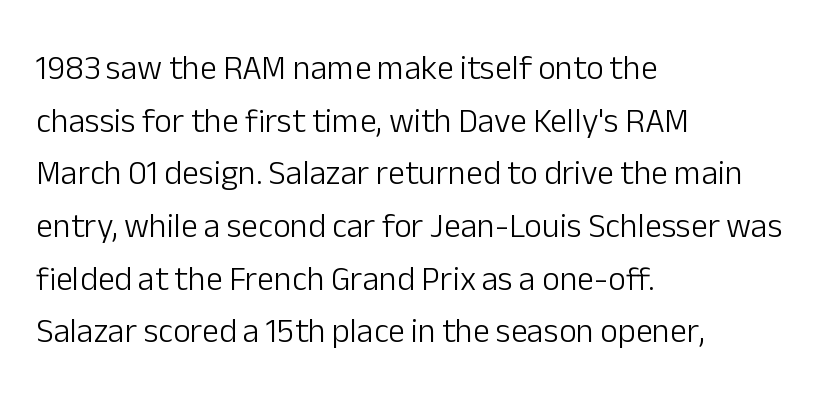
Posture: vertical. Vertical spacing — default. Unbolded letterforms with no extra heft. The paragraph has a hard left edge and a soft right edge. Is this a sans? Yes — the strokes have no serifs. Descenders are the only things crossing below the line.
